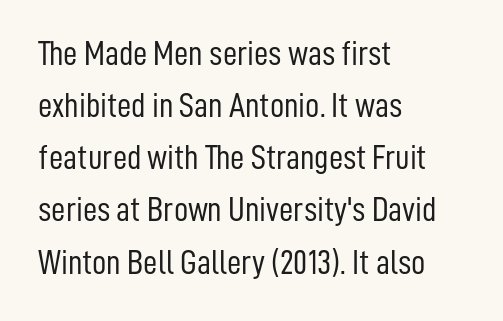
The image shows 35 px light, condensed sans-serif type, upright; set left-aligned, normal line spacing (1.49x), normal letter spacing, not underlined; low stroke contrast and a medium x-height.
